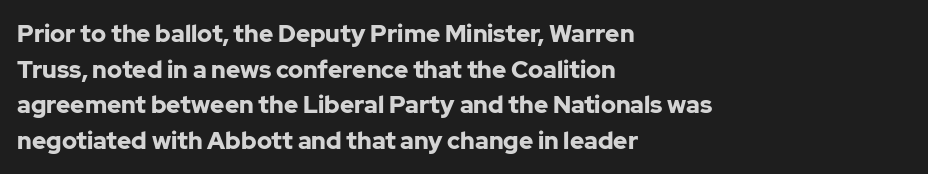
Its strokes are broad and dark, the hallmark of bold type. Short and long lines alike share a common starting point at left. Reading down the column, the eye jumps a familiar distance to each next line. Bare-footed words on every line.
